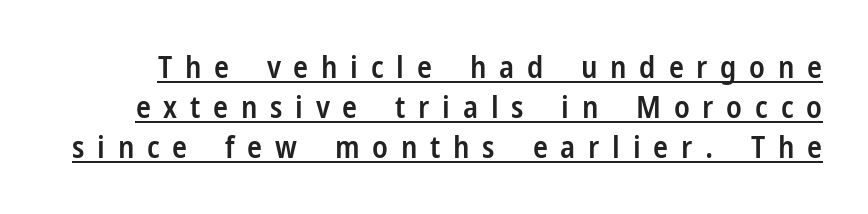
Q: Is the text bold? A: Semi-bold.
Q: Is the text italic (slanted)? A: No, it is upright.
Q: Is the typeface a serif or a sans-serif typeface? A: Sans-serif.
Q: Is the text underlined? A: Yes.
Q: Is the spacing between letters normal or unusually wide? A: Unusually wide.
Q: Is the spacing between lines tight, normal or loose? A: Normal.
Q: Width (condensed, normal, or wide)? A: Condensed.
Q: Stroke contrast? A: Low.
Q: x-height? A: Medium.
Q: Monospaced? A: No.
